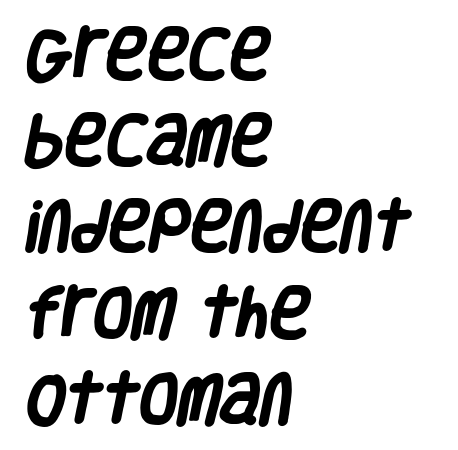
{"serif": "no", "bold": "yes", "weight": "heavy", "width": "condensed", "stroke_contrast": "low", "x_height": "large", "monospaced": "no", "underline": "no", "align": "left", "line_spacing": "normal", "line_spacing_ratio": 1.54, "letter_spacing": "normal", "letter_spacing_em": 0.0, "glyph_px": 56}
